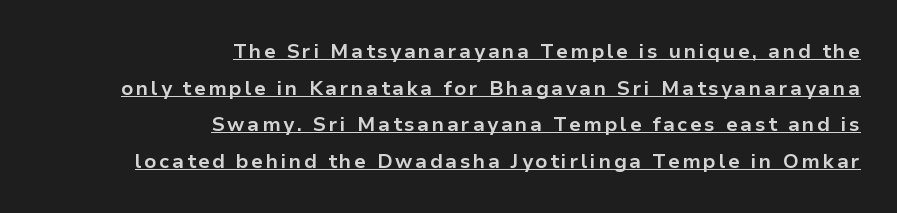
If you drew a line through each stem, it would be perfectly vertical. The face used here has the dense, thick strokes of a bold. The lines are quadded right. A typographer would call this underscored text.
